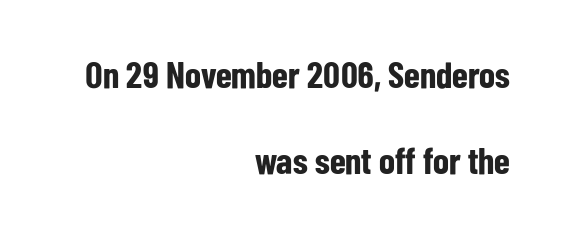
{"serif": "no", "italic": "no", "bold": "yes", "weight": "bold", "width": "condensed", "stroke_contrast": "low", "x_height": "medium", "monospaced": "no", "underline": "no", "align": "right", "line_spacing": "loose", "line_spacing_ratio": 2.33, "letter_spacing": "normal", "letter_spacing_em": 0.0, "glyph_px": 37}
